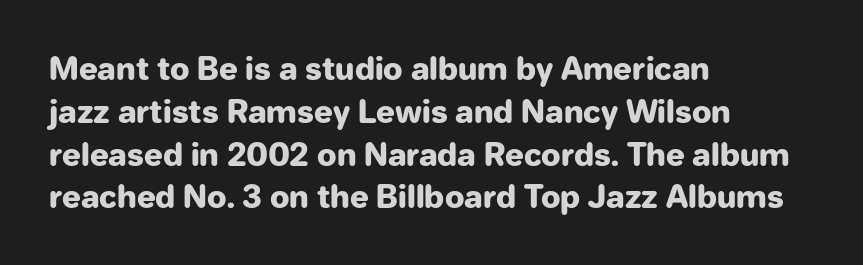
Q: Is the text bold? A: Yes.
Q: Is the text italic (slanted)? A: No, it is upright.
Q: Is the typeface a serif or a sans-serif typeface? A: Sans-serif.
Q: Is the text underlined? A: No.
Q: How is the paragraph aligned? A: Left-aligned.
Q: Is the spacing between letters normal or unusually wide? A: Normal.
Q: Is the spacing between lines tight, normal or loose? A: Normal.
Q: Width (condensed, normal, or wide)? A: Normal.
Q: Stroke contrast? A: Low.
Q: x-height? A: Medium.
Q: Monospaced? A: No.
